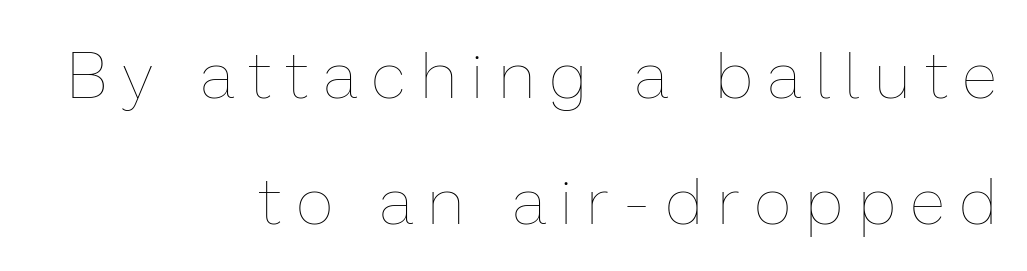
Q: Is the text bold? A: No.
Q: Is the text italic (slanted)? A: No, it is upright.
Q: Is the text underlined? A: No.
Q: How is the paragraph aligned? A: Right-aligned.
Q: Is the spacing between letters normal or unusually wide? A: Unusually wide.
Q: Is the spacing between lines tight, normal or loose? A: Loose.
Q: Width (condensed, normal, or wide)? A: Normal.
Q: Stroke contrast? A: Low.
Q: x-height? A: Medium.
Q: Monospaced? A: No.
